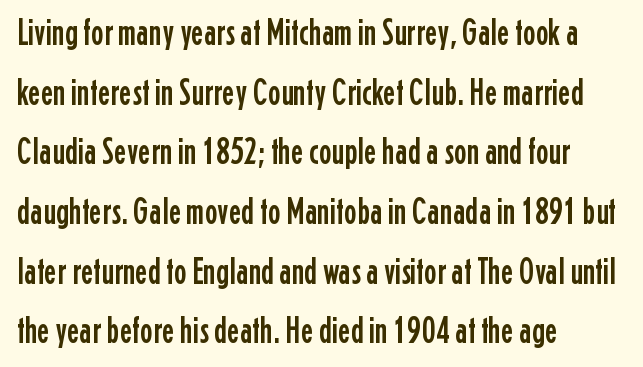
The image shows 38 px condensed sans-serif type, upright; set left-aligned, normal line spacing (1.57x), normal letter spacing, not underlined; low stroke contrast and a medium x-height.
